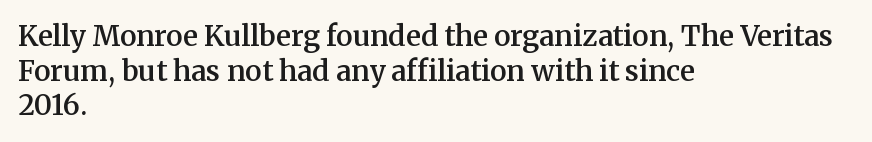
{"serif": "yes", "italic": "no", "bold": "semi", "weight": "semibold", "width": "normal", "stroke_contrast": "medium", "x_height": "medium", "monospaced": "no", "underline": "no", "align": "left", "line_spacing_ratio": 1.24, "letter_spacing": "normal", "letter_spacing_em": 0.0, "glyph_px": 28}
